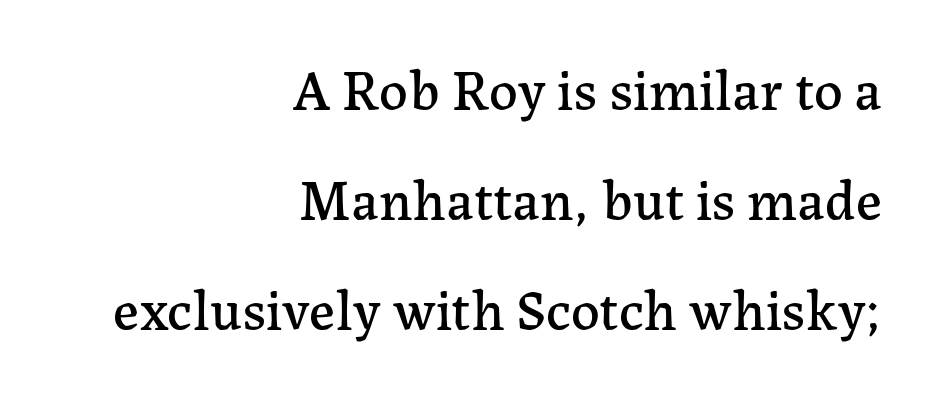
Any mark beneath the type? The region is blank. Is this a fixed-width face? No — the glyphs have proportional, varying widths. Successive baselines arrive slowly, with a big drop between each. Are there feet on the stems? There are — it's a serif.
